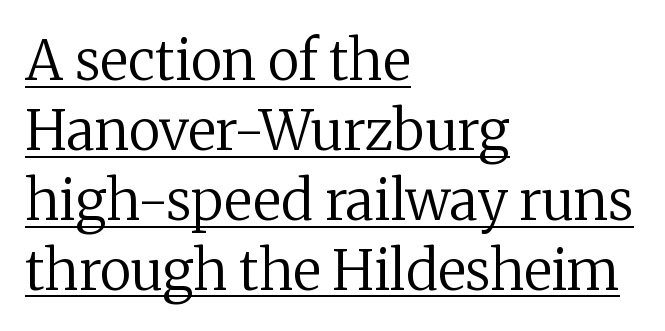
The image shows 55 px regular-weight serif type, upright; set left-aligned, normal line spacing (1.27x), normal letter spacing, underlined; medium stroke contrast and a medium x-height.
